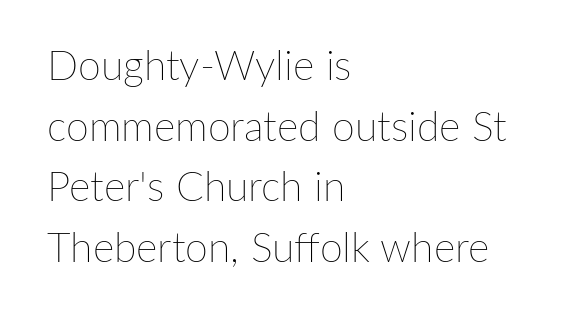
The letters advance in unequal steps, a hallmark of proportional type. This sample uses plain, unmodified letter spacing. Evenly set lines give the paragraph a standard silhouette. A roman cut, with each character standing at attention. Is the type heavy? It reads as light-to-regular instead. The compositor pushed each line to the left boundary.
